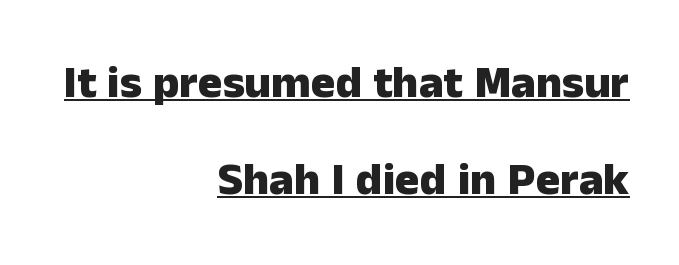
Q: Is the text bold? A: Yes.
Q: Is the text italic (slanted)? A: No, it is upright.
Q: Is the typeface a serif or a sans-serif typeface? A: Sans-serif.
Q: Is the text underlined? A: Yes.
Q: How is the paragraph aligned? A: Right-aligned.
Q: Is the spacing between letters normal or unusually wide? A: Normal.
Q: Is the spacing between lines tight, normal or loose? A: Loose.
Q: Width (condensed, normal, or wide)? A: Normal.
Q: Stroke contrast? A: Low.
Q: x-height? A: Medium.
Q: Monospaced? A: No.
